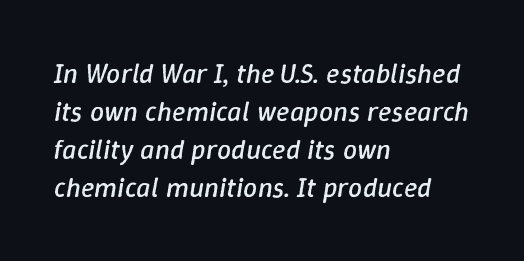
Q: Is the text bold? A: No.
Q: Is the text italic (slanted)? A: Yes, it leans right by about 9 degrees.
Q: Is the text underlined? A: No.
Q: How is the paragraph aligned? A: Left-aligned.
Q: Is the spacing between letters normal or unusually wide? A: Normal.
Q: Is the spacing between lines tight, normal or loose? A: Normal.
Q: Width (condensed, normal, or wide)? A: Normal.
Q: Stroke contrast? A: Low.
Q: x-height? A: Medium.
Q: Monospaced? A: No.
